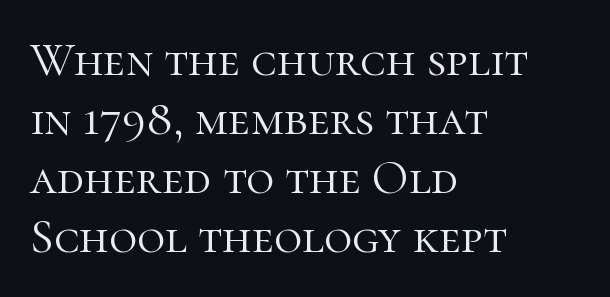
{"serif": "yes", "italic": "no", "bold": "no", "weight": "light", "width": "normal", "stroke_contrast": "high", "x_height": "medium", "monospaced": "no", "underline": "no", "align": "left", "line_spacing_ratio": 1.23, "letter_spacing": "normal", "letter_spacing_em": 0.0, "glyph_px": 48}
